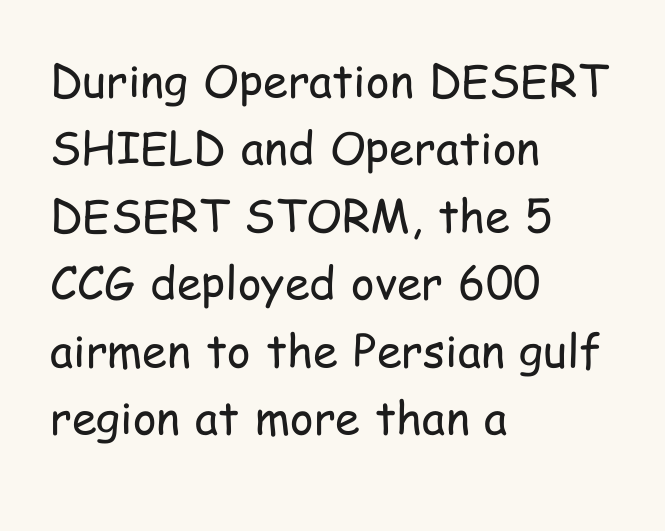
The image shows 45 px regular-weight, condensed sans-serif type, upright; set left-aligned, normal line spacing (1.5x), normal letter spacing, not underlined; low stroke contrast and a medium x-height.
